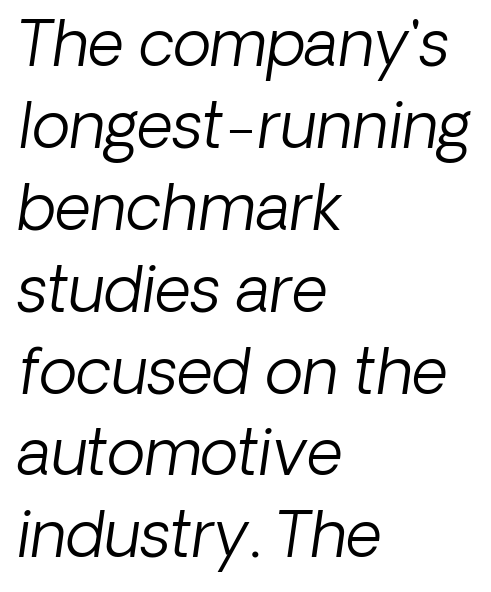
Q: Is the text bold? A: No.
Q: Is the typeface a serif or a sans-serif typeface? A: Sans-serif.
Q: Is the text underlined? A: No.
Q: How is the paragraph aligned? A: Left-aligned.
Q: Is the spacing between letters normal or unusually wide? A: Normal.
Q: Is the spacing between lines tight, normal or loose? A: Normal.
Q: Width (condensed, normal, or wide)? A: Normal.
Q: Stroke contrast? A: Low.
Q: x-height? A: Medium.
Q: Monospaced? A: No.
